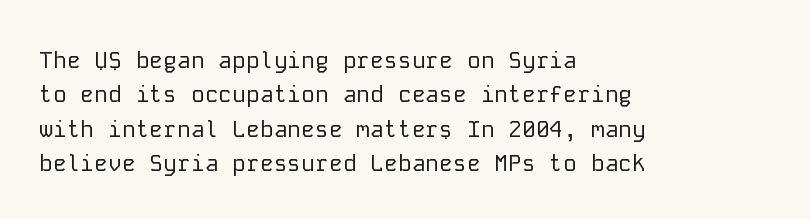
Q: Is the text bold? A: No.
Q: Is the text italic (slanted)? A: No, it is upright.
Q: Is the text underlined? A: No.
Q: How is the paragraph aligned? A: Left-aligned.
Q: Is the spacing between letters normal or unusually wide? A: Normal.
Q: Is the spacing between lines tight, normal or loose? A: Normal.
